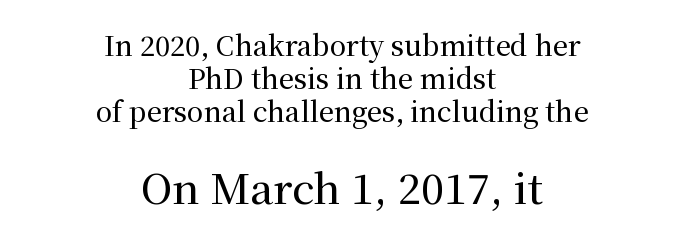
The image shows 41 px serif type, upright; set centered, line spacing 1.22x, normal letter spacing, not underlined; the second (bottom) block is 1.52x larger; medium stroke contrast and a medium x-height.
